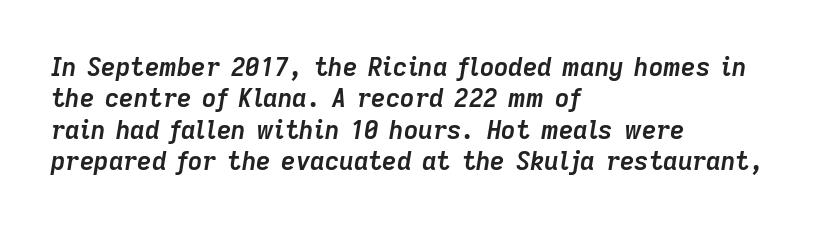
The foot of each line stays bare and open. The font is running at its bold setting. Regarding leading, the lines here are spaced in the standard way. Observe the ordinary spacing: letters are neighbours, not strangers. Characters are canted at an angle relative to the baseline's perpendicular. The ragged edge is on the right, which tells us the setting is flush left.
